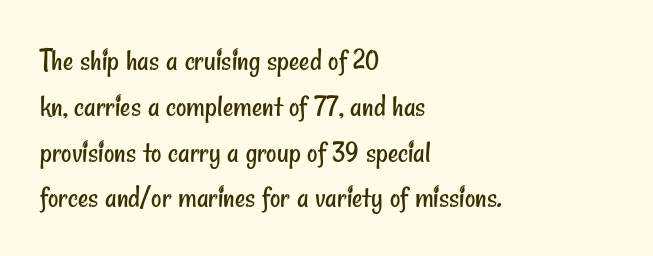
{"serif": "no", "bold": "no", "weight": "regular", "width": "condensed", "stroke_contrast": "low", "x_height": "small", "monospaced": "no", "underline": "no", "align": "left", "line_spacing": "normal", "line_spacing_ratio": 1.43, "letter_spacing": "normal", "letter_spacing_em": 0.0, "glyph_px": 32}
